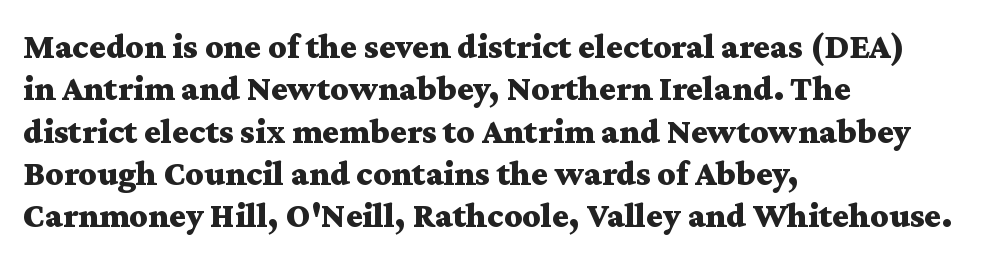
The image shows 35 px bold, wide serif type, upright; set left-aligned, line spacing 1.21x, normal letter spacing, not underlined; medium stroke contrast and a medium x-height.
